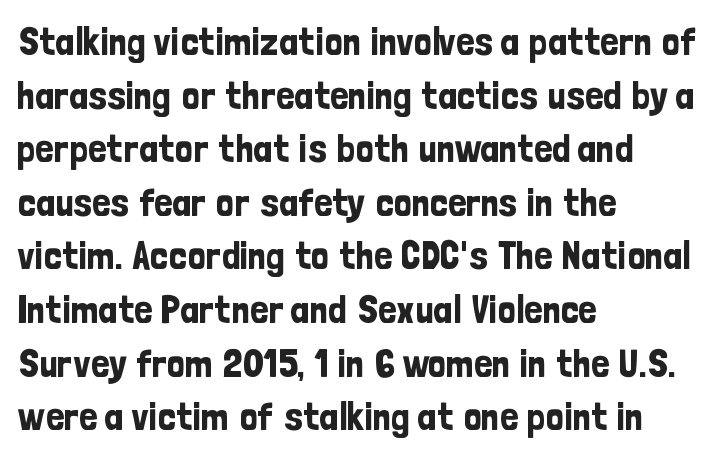
The image shows 40 px condensed sans-serif type, upright; set left-aligned, normal line spacing (1.34x), normal letter spacing, not underlined; low stroke contrast and a medium x-height.
